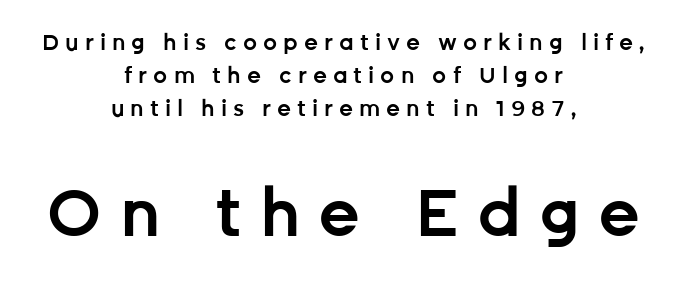
The image shows 66 px semibold sans-serif type, upright; set centered, normal line spacing (1.49x), unusually wide letter spacing (+0.27 em), not underlined; the second (bottom) block is 3.0x larger; low stroke contrast and a medium x-height.
